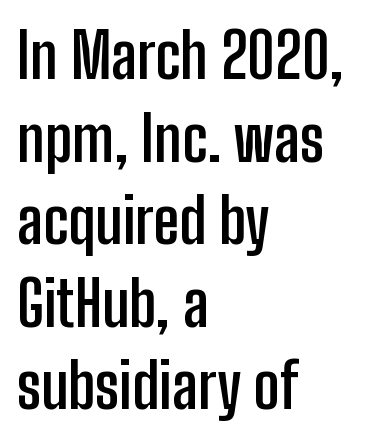
{"serif": "no", "italic": "no", "bold": "yes", "weight": "semibold", "width": "condensed", "stroke_contrast": "low", "x_height": "medium", "monospaced": "no", "underline": "no", "align": "left", "line_spacing": "normal", "line_spacing_ratio": 1.31, "letter_spacing": "normal", "letter_spacing_em": 0.0, "glyph_px": 63}
